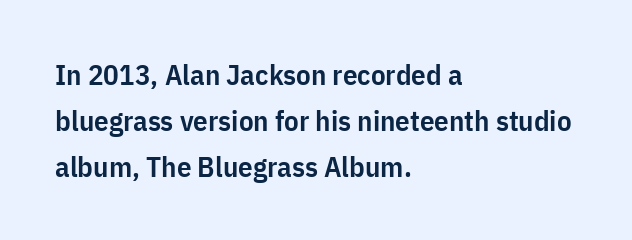
{"serif": "no", "italic": "no", "bold": "semi", "weight": "semibold", "width": "condensed", "stroke_contrast": "low", "x_height": "medium", "monospaced": "no", "underline": "no", "align": "left", "line_spacing": "normal", "line_spacing_ratio": 1.58, "letter_spacing": "normal", "letter_spacing_em": 0.0, "glyph_px": 29}
